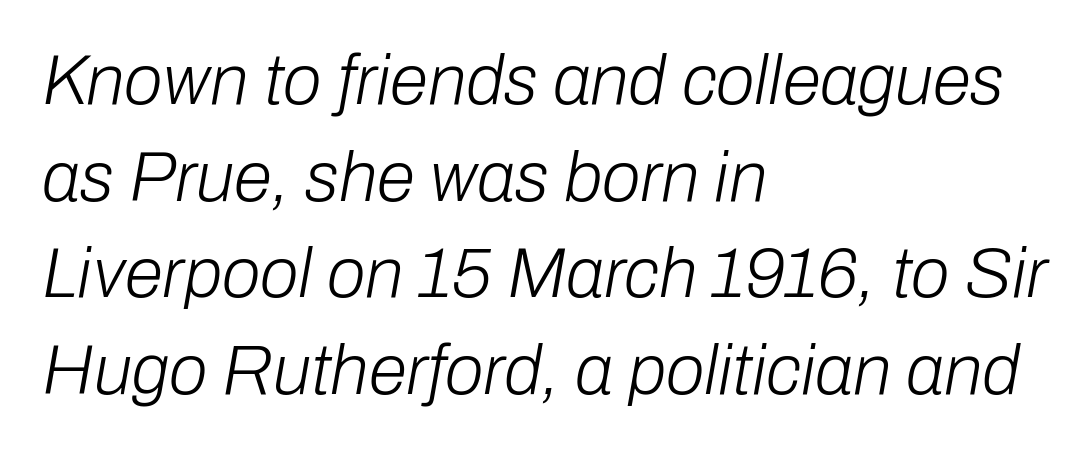
The image shows 70 px light type, italic (leaning right); set left-aligned, normal line spacing (1.38x), normal letter spacing, not underlined; low stroke contrast and a medium x-height.
